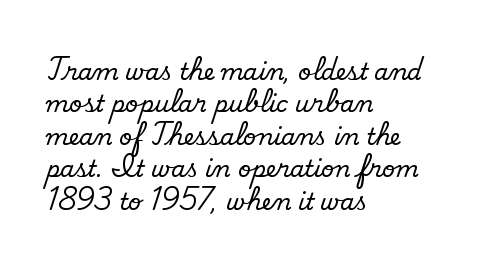
Q: Is the text bold? A: No.
Q: Is the text underlined? A: No.
Q: How is the paragraph aligned? A: Left-aligned.
Q: Is the spacing between letters normal or unusually wide? A: Normal.
Q: Is the spacing between lines tight, normal or loose? A: Normal.
